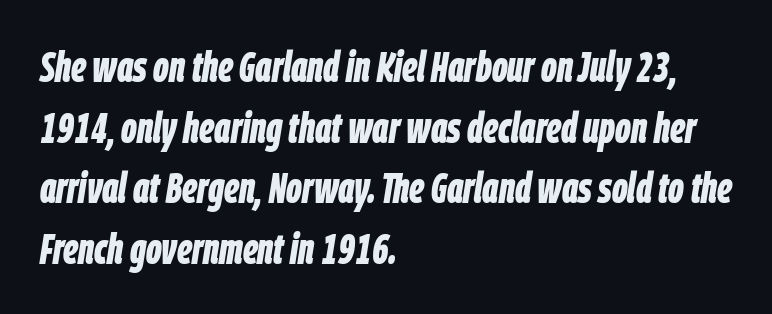
The image shows 43 px bold, condensed type, italic (leaning right); set left-aligned, normal line spacing (1.41x), normal letter spacing, not underlined; low stroke contrast and a large x-height.
